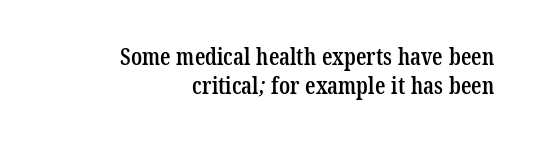
The image shows 23 px text type; set right-aligned, line spacing 1.24x, normal letter spacing, not underlined.
